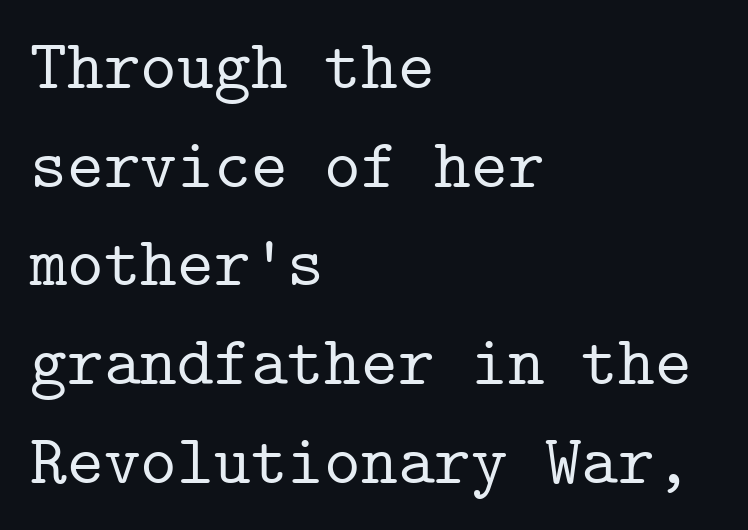
Q: Is the text italic (slanted)? A: No, it is upright.
Q: Is the typeface a serif or a sans-serif typeface? A: Serif.
Q: Is the text underlined? A: No.
Q: How is the paragraph aligned? A: Left-aligned.
Q: Is the spacing between letters normal or unusually wide? A: Normal.
Q: Is the spacing between lines tight, normal or loose? A: Normal.
Q: Width (condensed, normal, or wide)? A: Normal.
Q: Stroke contrast? A: Low.
Q: x-height? A: Medium.
Q: Monospaced? A: Yes.
